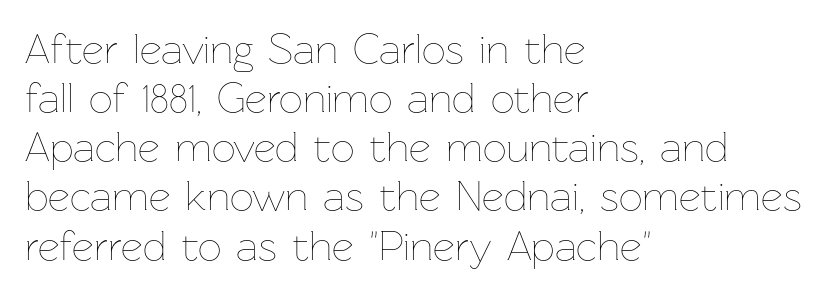
Q: Is the text bold? A: No.
Q: Is the text italic (slanted)? A: No, it is upright.
Q: Is the text underlined? A: No.
Q: How is the paragraph aligned? A: Left-aligned.
Q: Is the spacing between letters normal or unusually wide? A: Normal.
Q: Width (condensed, normal, or wide)? A: Normal.
Q: Stroke contrast? A: Low.
Q: x-height? A: Medium.
Q: Monospaced? A: No.
